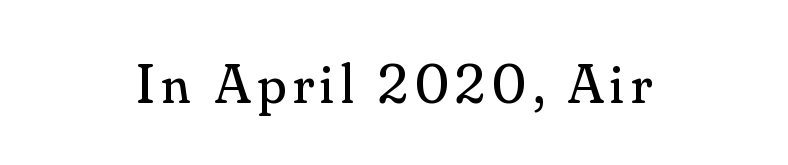
{"serif": "yes", "italic": "no", "bold": "no", "weight": "regular", "width": "normal", "stroke_contrast": "medium", "x_height": "small", "monospaced": "no", "underline": "no", "align": "center", "glyph_px": 57}
